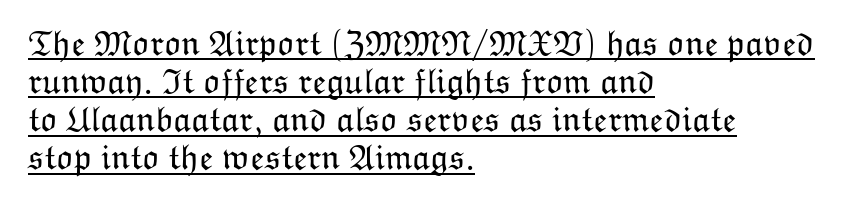
{"italic": "no", "bold": "no", "weight": "light", "width": "normal", "stroke_contrast": "low", "x_height": "medium", "monospaced": "no", "underline": "yes", "align": "left", "line_spacing": "tight", "line_spacing_ratio": 1.06, "letter_spacing": "normal", "letter_spacing_em": 0.0, "glyph_px": 36}
